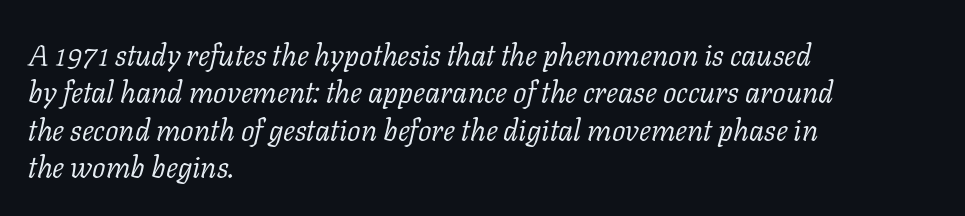
On a weight scale, this lands at 450 or below. Compared with ordinary roman type, these characters are visibly tilted. The rag falls on the right side of this text block. The gaps between neighbouring characters are ordinary and unremarkable.
